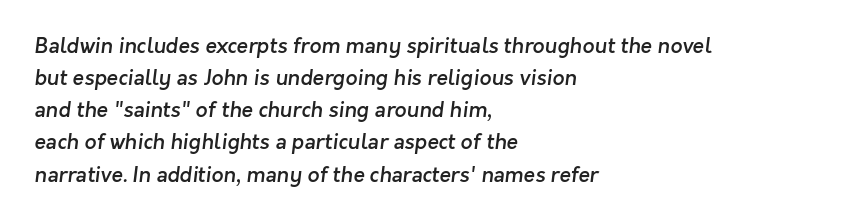
The image shows 21 px text type; set left-aligned, normal line spacing (1.53x), normal letter spacing, not underlined.
